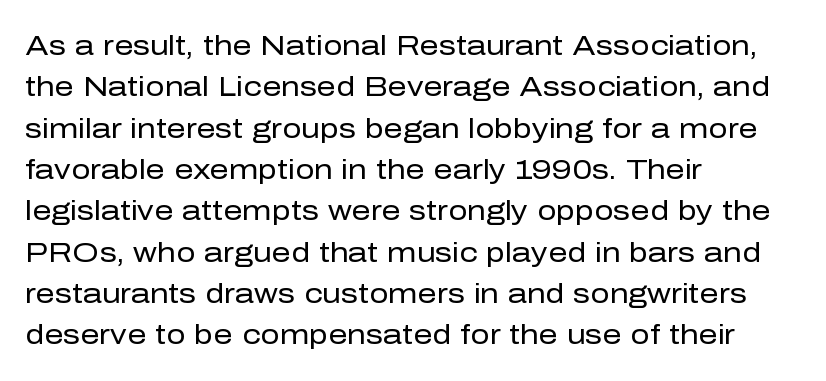
{"italic": "no", "bold": "no", "underline": "no", "align": "left", "line_spacing": "normal", "line_spacing_ratio": 1.53, "letter_spacing": "normal", "letter_spacing_em": 0.0, "glyph_px": 27}
